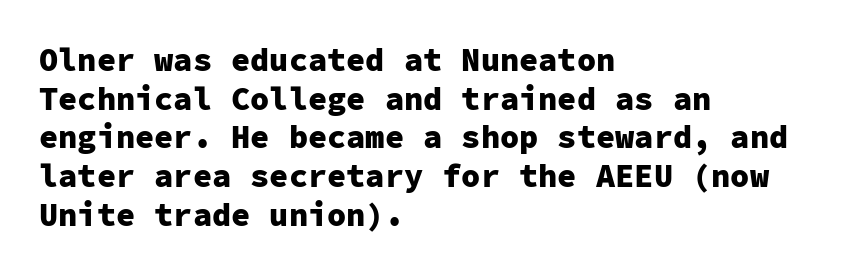
The image shows 32 px heavy sans-serif type, upright, monospaced; set left-aligned, line spacing 1.21x, normal letter spacing, not underlined; low stroke contrast and a medium x-height.
